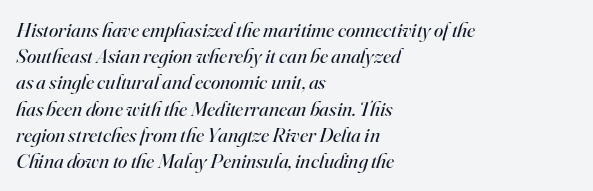
The paragraph shown leans on its left margin. These lines keep a tight, regular rhythm from letter to letter. The lines sit at an ordinary, default distance from one another. Caption: face not bold, strokes unweighted. Nobody drew a line under any word here.
